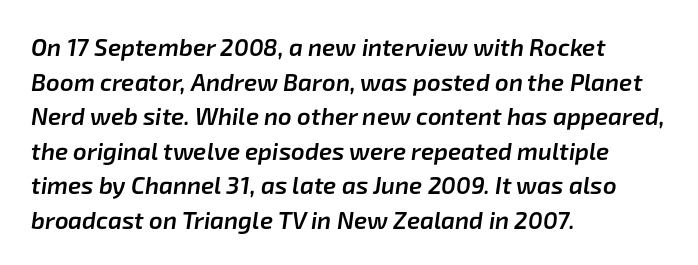
Q: Is the text bold? A: Semi-bold.
Q: Is the text italic (slanted)? A: Yes, it leans right by about 8 degrees.
Q: Is the text underlined? A: No.
Q: How is the paragraph aligned? A: Left-aligned.
Q: Is the spacing between letters normal or unusually wide? A: Normal.
Q: Is the spacing between lines tight, normal or loose? A: Normal.
